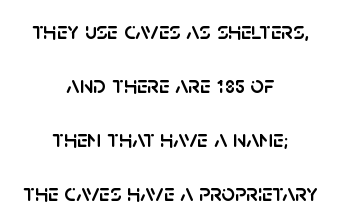
{"italic": "no", "underline": "no", "align": "center", "line_spacing": "loose", "line_spacing_ratio": 2.25, "letter_spacing": "normal", "letter_spacing_em": 0.0, "glyph_px": 24}
